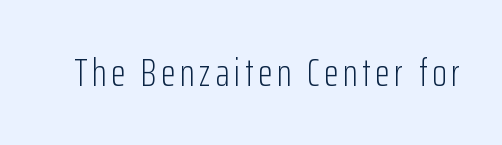
The image shows 38 px light, condensed sans-serif type, upright; set not underlined; low stroke contrast and a medium x-height.
